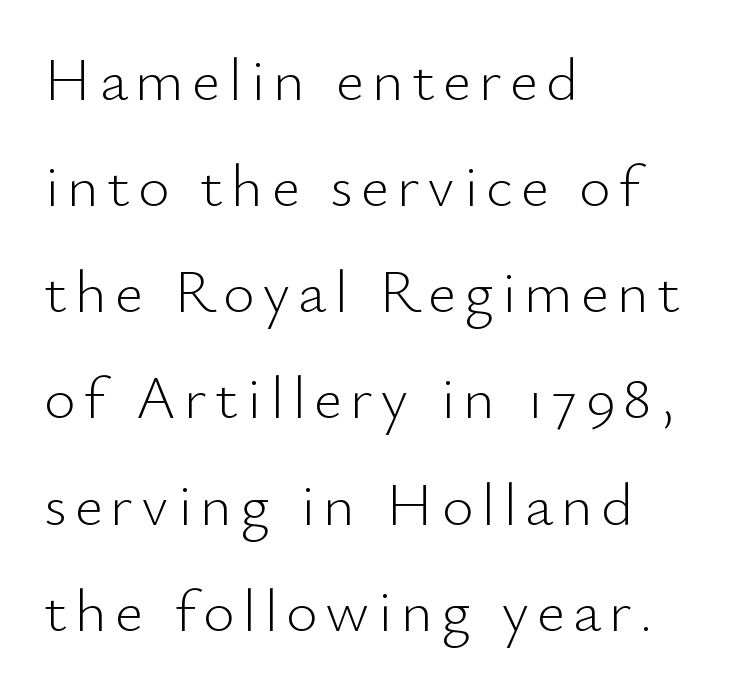
Q: Is the text bold? A: No.
Q: Is the text italic (slanted)? A: No, it is upright.
Q: Is the typeface a serif or a sans-serif typeface? A: Sans-serif.
Q: Is the text underlined? A: No.
Q: How is the paragraph aligned? A: Left-aligned.
Q: Width (condensed, normal, or wide)? A: Normal.
Q: Stroke contrast? A: Low.
Q: x-height? A: Small.
Q: Monospaced? A: No.
